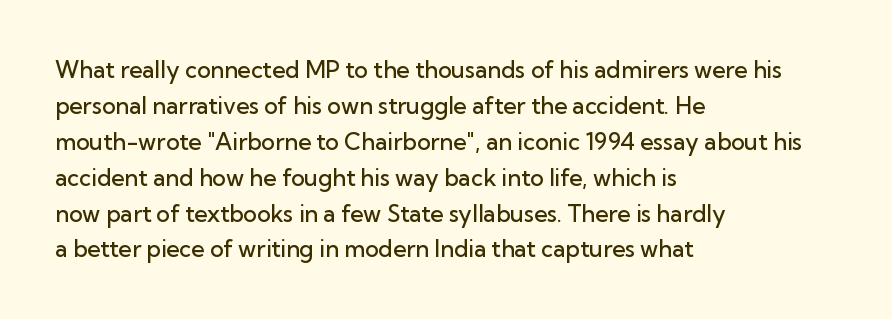
The image shows 23 px text type, upright; set left-aligned, normal line spacing (1.56x), normal letter spacing, not underlined.
